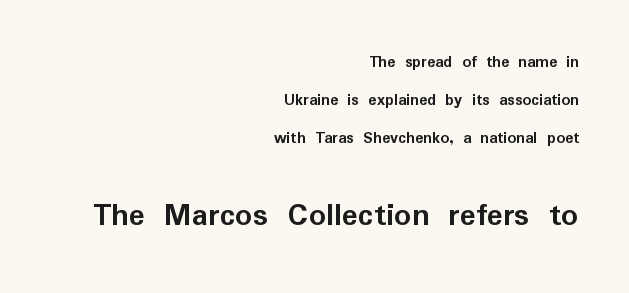
The letters carry no serifs — their stems end cleanly without finishing strokes. The passage shown is typed in a proportional face where columns would drift. Here the second block reads like a headline and the first like body copy. The paragraph has a hard right edge and a soft left edge.
